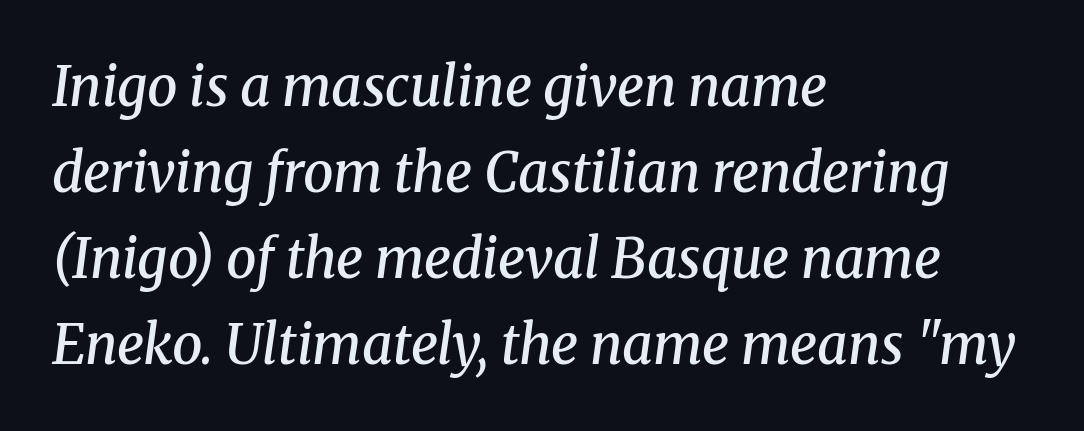
Slant detected: the letters are inclined. Letters rest on an invisible, unmarked baseline. Layout note: lines flush left. The glyphs have the mass of a demibold cut, below bold. Words appear dense and cohesive because spacing is normal.
